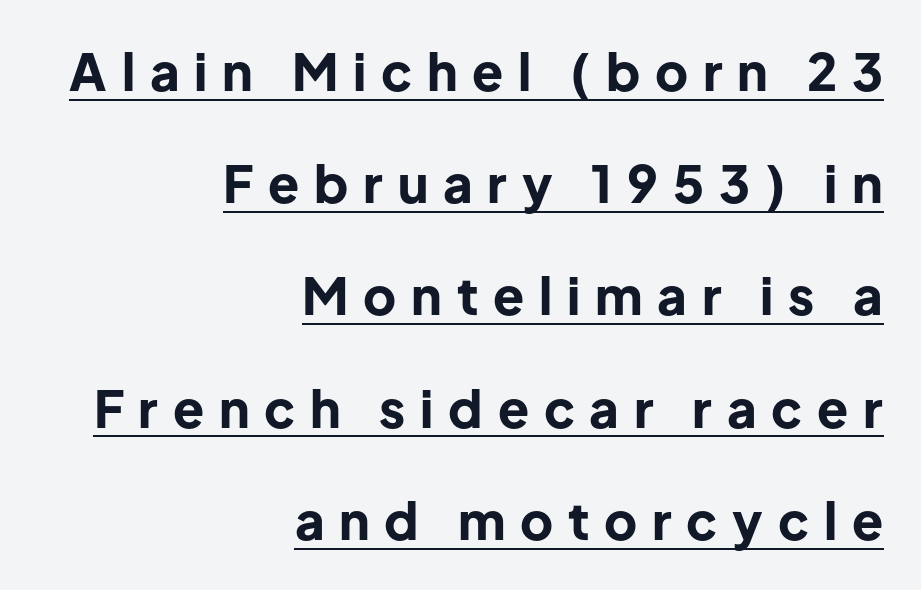
Q: Is the text bold? A: Yes.
Q: Is the text italic (slanted)? A: No, it is upright.
Q: Is the typeface a serif or a sans-serif typeface? A: Sans-serif.
Q: Is the text underlined? A: Yes.
Q: How is the paragraph aligned? A: Right-aligned.
Q: Is the spacing between letters normal or unusually wide? A: Unusually wide.
Q: Is the spacing between lines tight, normal or loose? A: Loose.
Q: Width (condensed, normal, or wide)? A: Normal.
Q: Stroke contrast? A: Low.
Q: x-height? A: Medium.
Q: Monospaced? A: No.
